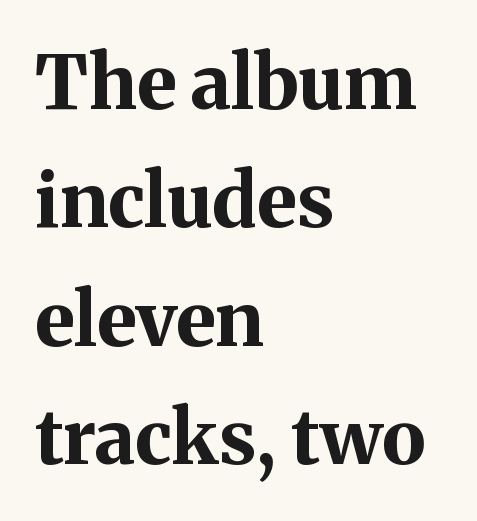
{"serif": "yes", "italic": "no", "bold": "yes", "weight": "bold", "width": "normal", "stroke_contrast": "medium", "x_height": "medium", "monospaced": "no", "underline": "no", "align": "left", "line_spacing": "normal", "line_spacing_ratio": 1.58, "letter_spacing": "normal", "letter_spacing_em": 0.0, "glyph_px": 75}
